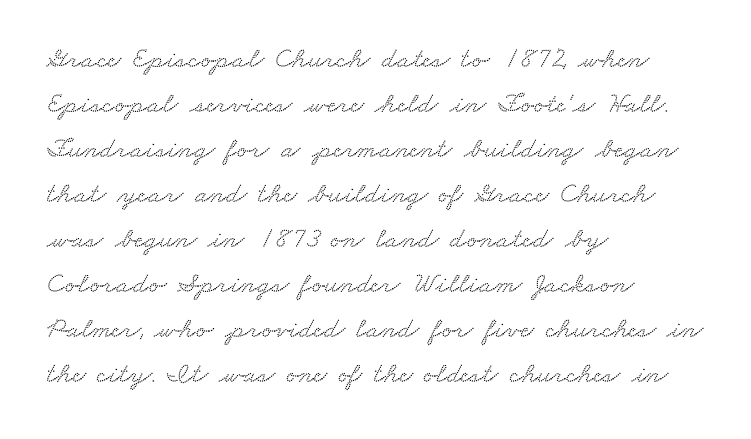
The image shows 29 px wide type; set left-aligned, normal line spacing (1.55x), normal letter spacing, not underlined; low stroke contrast and a small x-height.
